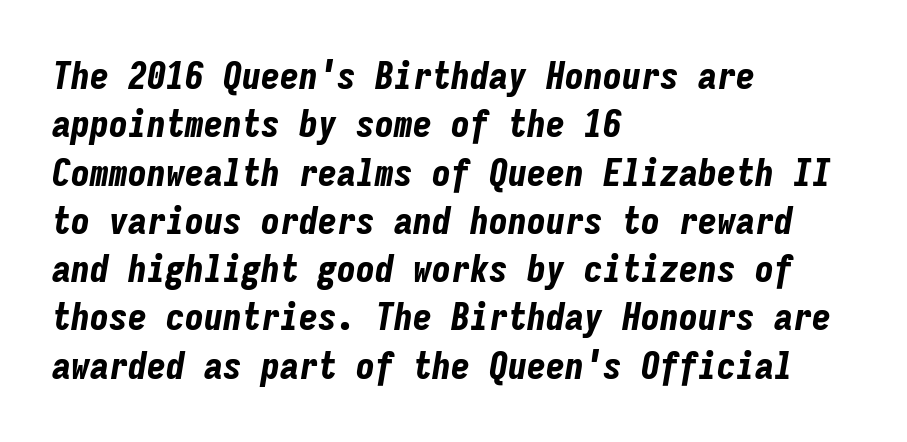
The space directly below the letters is spotless. Characters are canted at an angle relative to the baseline's perpendicular. Horizontal bands of white between lines are of average thickness. The line texture is even and compact thanks to regular tracking.
